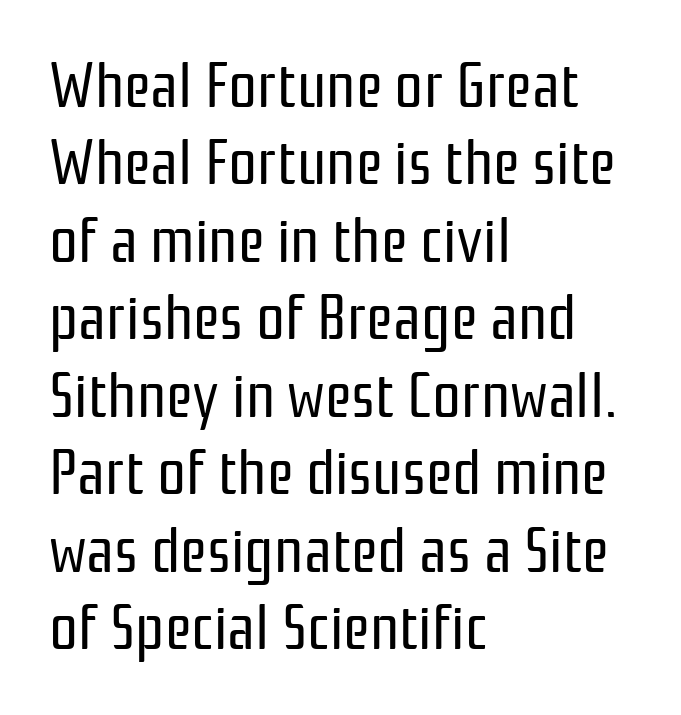
The image shows 64 px regular-weight, condensed sans-serif type, upright; set left-aligned, line spacing 1.21x, normal letter spacing, not underlined; low stroke contrast and a medium x-height.
